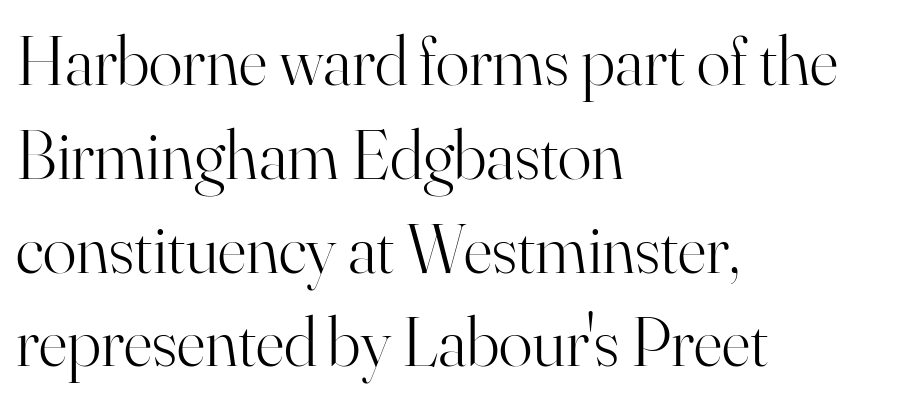
{"serif": "yes", "italic": "no", "bold": "no", "weight": "light", "width": "normal", "stroke_contrast": "high", "x_height": "small", "monospaced": "no", "underline": "no", "align": "left", "line_spacing": "normal", "line_spacing_ratio": 1.34, "letter_spacing": "normal", "letter_spacing_em": 0.0, "glyph_px": 70}
